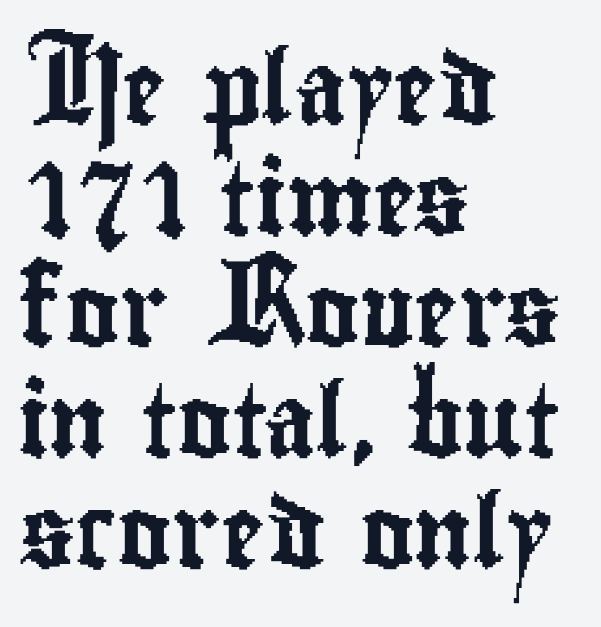
{"serif": "no", "italic": "no", "width": "condensed", "stroke_contrast": "low", "x_height": "small", "monospaced": "no", "underline": "no", "align": "left", "line_spacing": "normal", "line_spacing_ratio": 1.52, "letter_spacing": "normal", "letter_spacing_em": 0.0, "glyph_px": 73}
